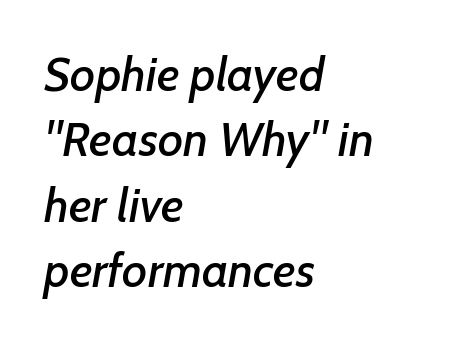
The image shows 48 px sans-serif type; set left-aligned, normal line spacing (1.36x), normal letter spacing, not underlined; low stroke contrast and a medium x-height.
